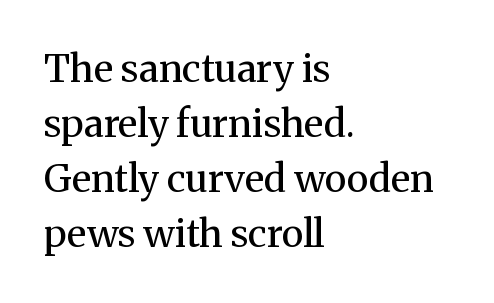
{"serif": "yes", "italic": "no", "bold": "no", "weight": "regular", "width": "normal", "stroke_contrast": "medium", "x_height": "medium", "monospaced": "no", "underline": "no", "align": "left", "line_spacing": "normal", "line_spacing_ratio": 1.45, "letter_spacing": "normal", "letter_spacing_em": 0.0, "glyph_px": 38}
